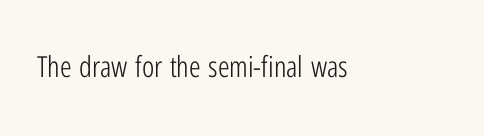
Q: Is the text bold? A: No.
Q: Is the text italic (slanted)? A: No, it is upright.
Q: Is the typeface a serif or a sans-serif typeface? A: Sans-serif.
Q: Is the text underlined? A: No.
Q: Is the spacing between letters normal or unusually wide? A: Normal.
Q: Width (condensed, normal, or wide)? A: Condensed.
Q: Stroke contrast? A: Low.
Q: x-height? A: Medium.
Q: Monospaced? A: No.
